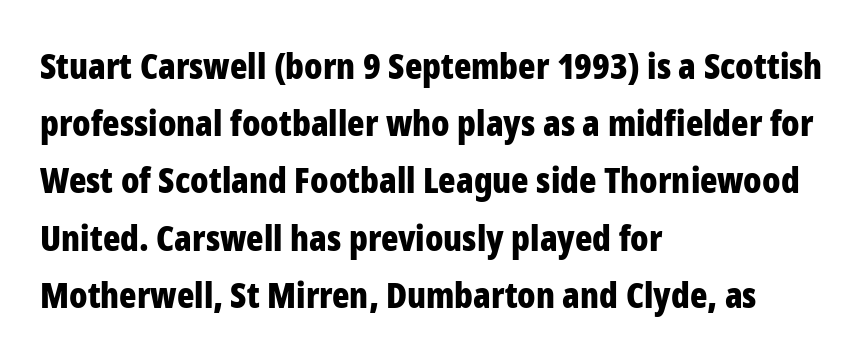
Observe the ordinary spacing: letters are neighbours, not strangers. The passage shown is typed in a proportional face where columns would drift. Vertical strokes here are truly vertical. Lines of text with bare space underneath. All the whitespace from short lines collects on the right.
